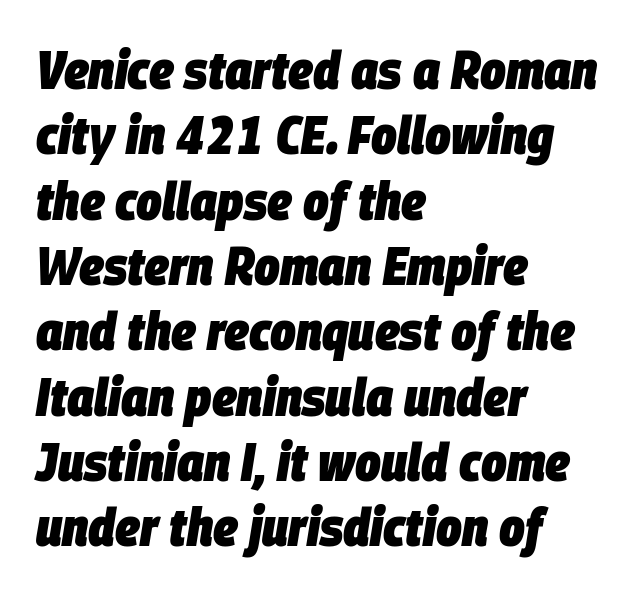
Q: Is the text bold? A: Yes.
Q: Is the text italic (slanted)? A: Yes, it leans right by about 9 degrees.
Q: Is the text underlined? A: No.
Q: How is the paragraph aligned? A: Left-aligned.
Q: Is the spacing between letters normal or unusually wide? A: Normal.
Q: Width (condensed, normal, or wide)? A: Condensed.
Q: Stroke contrast? A: Low.
Q: x-height? A: Large.
Q: Monospaced? A: No.
